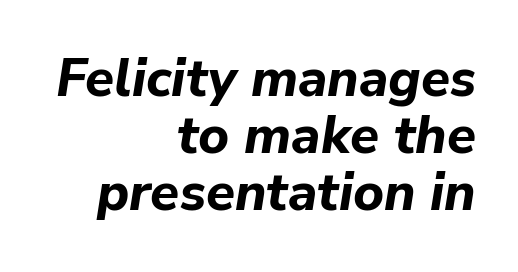
Q: Is the text bold? A: Yes.
Q: Is the text italic (slanted)? A: Yes, it leans right by about 9 degrees.
Q: Is the text underlined? A: No.
Q: How is the paragraph aligned? A: Right-aligned.
Q: Is the spacing between letters normal or unusually wide? A: Normal.
Q: Is the spacing between lines tight, normal or loose? A: Tight.
Q: Width (condensed, normal, or wide)? A: Normal.
Q: Stroke contrast? A: Low.
Q: x-height? A: Medium.
Q: Monospaced? A: No.
